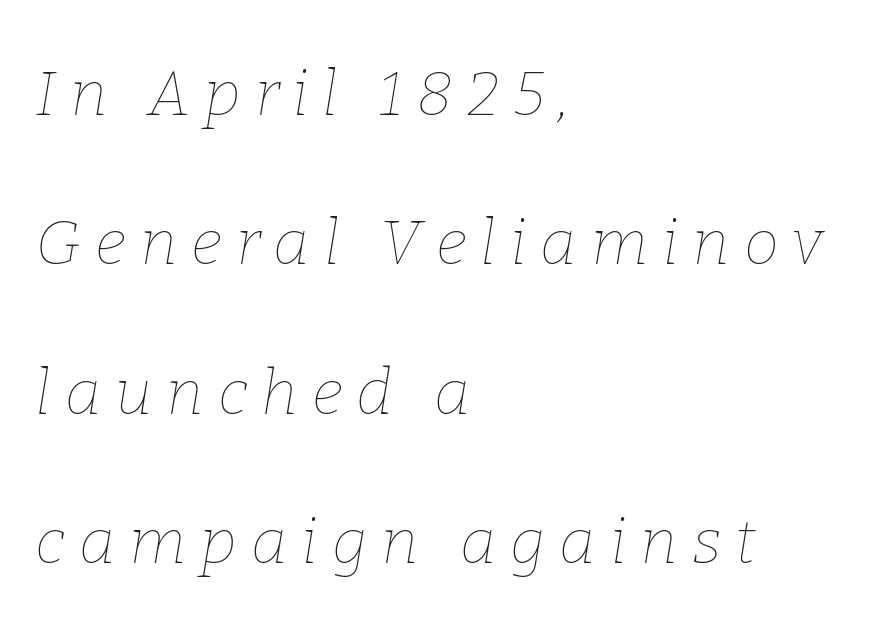
{"italic": "yes", "lean": "right", "slant_degrees": 9, "bold": "no", "weight": "thin", "width": "normal", "stroke_contrast": "low", "x_height": "medium", "monospaced": "no", "underline": "no", "align": "left", "line_spacing": "loose", "line_spacing_ratio": 2.37, "letter_spacing": "wide", "letter_spacing_em": 0.22, "glyph_px": 63}
